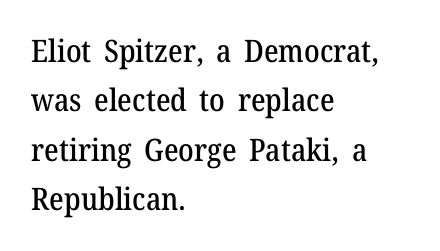
The image shows 31 px serif type, upright; set left-aligned, normal line spacing (1.59x), normal letter spacing, not underlined; medium stroke contrast and a medium x-height.
